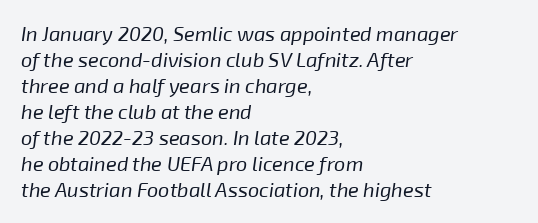
The image shows 20 px text type, italic (leaning right); set left-aligned, normal line spacing (1.3x), normal letter spacing, not underlined.
